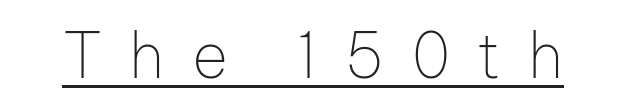
{"serif": "no", "italic": "no", "bold": "no", "weight": "thin", "width": "normal", "stroke_contrast": "low", "x_height": "medium", "monospaced": "no", "underline": "yes", "letter_spacing": "wide", "letter_spacing_em": 0.44, "glyph_px": 62}
